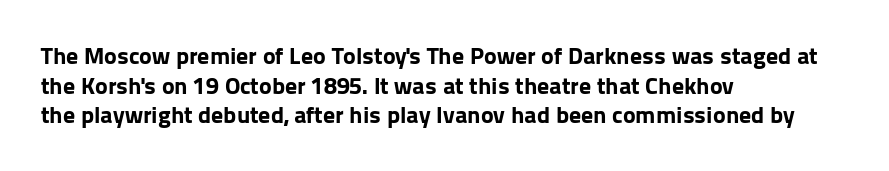
The image shows 24 px bold type, upright; set left-aligned, line spacing 1.23x, normal letter spacing, not underlined.
